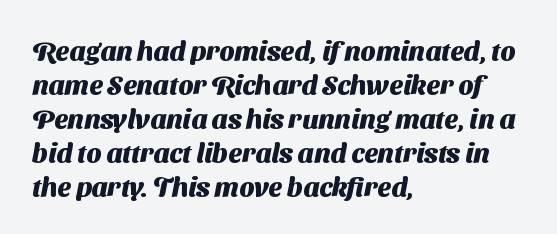
The image shows 27 px bold type; set left-aligned, normal line spacing (1.26x), normal letter spacing, not underlined.
